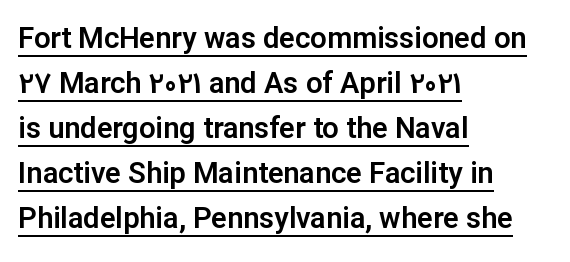
The image shows 29 px sans-serif type, upright; set left-aligned, normal line spacing (1.55x), normal letter spacing, underlined; low stroke contrast and a medium x-height.
